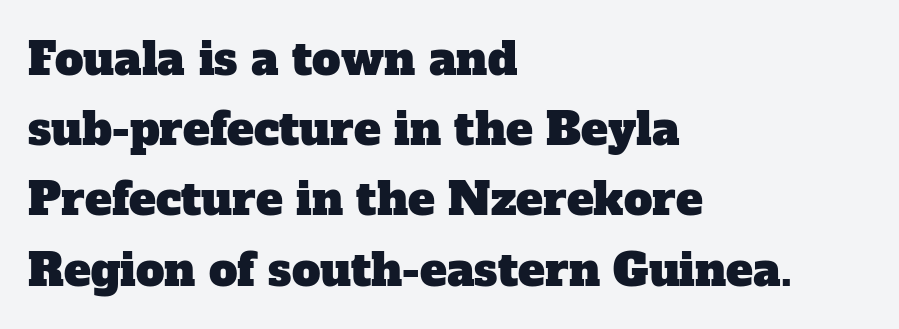
{"serif": "yes", "width": "normal", "stroke_contrast": "low", "x_height": "medium", "monospaced": "no", "underline": "no", "align": "left", "line_spacing": "normal", "line_spacing_ratio": 1.56, "letter_spacing": "normal", "letter_spacing_em": 0.0, "glyph_px": 45}
